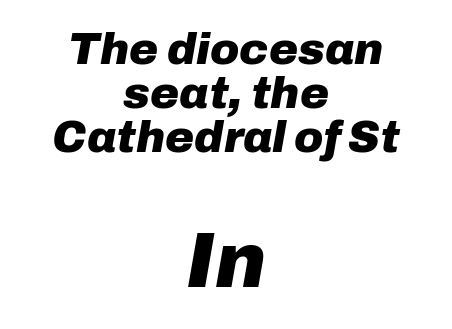
Q: Is the text bold? A: Yes.
Q: Is the text italic (slanted)? A: Yes, it leans right by about 10 degrees.
Q: Is the text underlined? A: No.
Q: How is the paragraph aligned? A: Centered.
Q: Is the spacing between letters normal or unusually wide? A: Normal.
Q: Is the spacing between lines tight, normal or loose? A: Tight.
Q: Which block of text is set in a larger size, the first (top) or the second (bottom)? A: The second (bottom) one.
Q: Width (condensed, normal, or wide)? A: Normal.
Q: Stroke contrast? A: Low.
Q: x-height? A: Medium.
Q: Monospaced? A: No.
